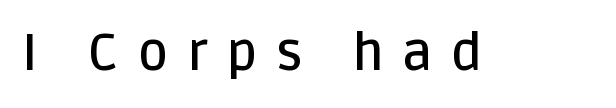
The passage shown has open, widely tracked lettering throughout. These words are printed semibold, heavier than regular yet not bold. The foot of each line stays bare and open. This sample has the flowing, uneven cadence of proportional lettering.
